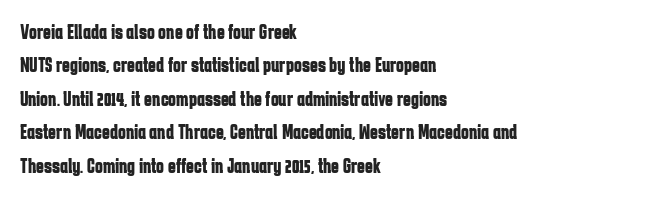
The image shows 21 px bold type, upright; set left-aligned, normal line spacing (1.59x), normal letter spacing, not underlined.
